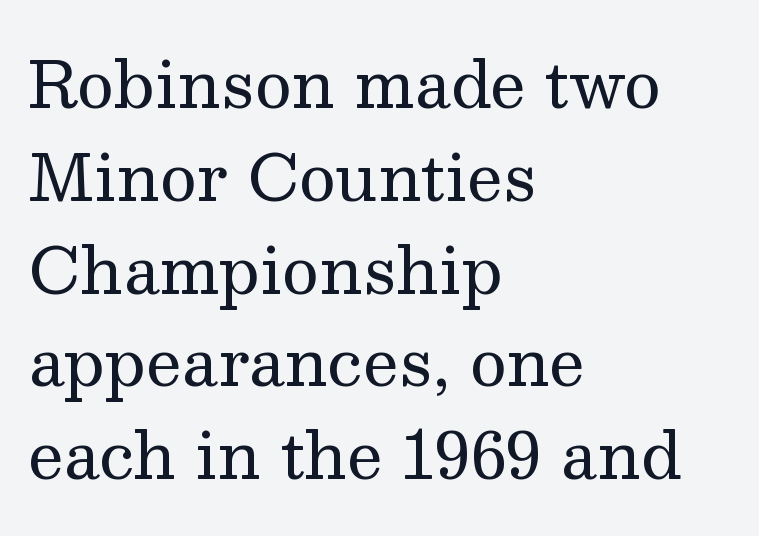
{"serif": "yes", "italic": "no", "bold": "no", "weight": "regular", "width": "normal", "stroke_contrast": "medium", "x_height": "medium", "monospaced": "no", "underline": "no", "align": "left", "line_spacing": "normal", "line_spacing_ratio": 1.45, "letter_spacing": "normal", "letter_spacing_em": 0.0, "glyph_px": 64}
